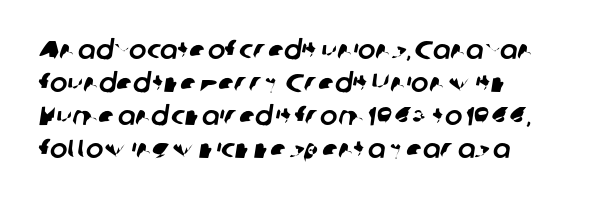
Q: Is the text underlined? A: No.
Q: How is the paragraph aligned? A: Left-aligned.
Q: Is the spacing between letters normal or unusually wide? A: Normal.
Q: Is the spacing between lines tight, normal or loose? A: Normal.
